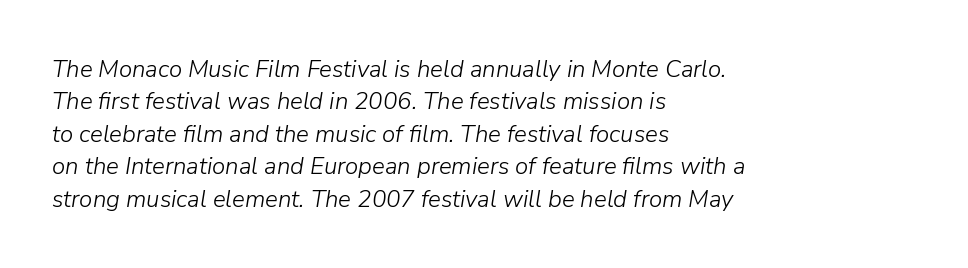
Does extra space separate the letters? No, they use regular spacing. The face used here has a pronounced slope to its letters. In CSS terms this would be text-align: left. Quick note: underline off. The rows are spaced the way most documents space them.
